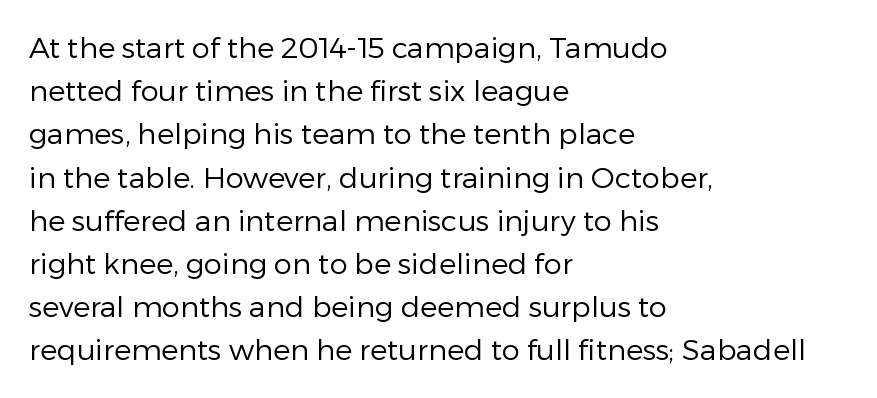
Q: Is the text bold? A: No.
Q: Is the text italic (slanted)? A: No, it is upright.
Q: Is the typeface a serif or a sans-serif typeface? A: Sans-serif.
Q: Is the text underlined? A: No.
Q: How is the paragraph aligned? A: Left-aligned.
Q: Is the spacing between letters normal or unusually wide? A: Normal.
Q: Is the spacing between lines tight, normal or loose? A: Normal.
Q: Width (condensed, normal, or wide)? A: Normal.
Q: Stroke contrast? A: Low.
Q: x-height? A: Medium.
Q: Monospaced? A: No.
